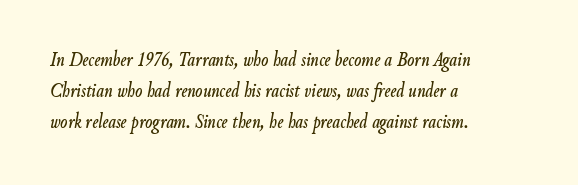
Compared with ordinary roman type, these characters are visibly tilted. Caption: multi-line text, flush left, ragged right. You could call the tracking neutral — neither tight nor loose. Only glyphs here, with clear space below each row. The rendering uses a moderate line-height, typical for paragraphs.
